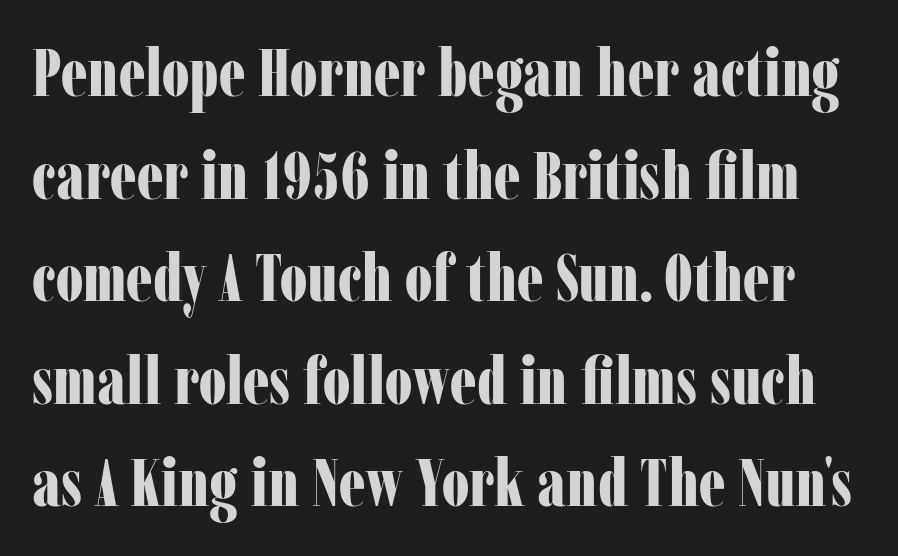
The image shows 67 px bold, condensed serif type, upright; set normal line spacing (1.53x), normal letter spacing, not underlined; low stroke contrast and a medium x-height.
